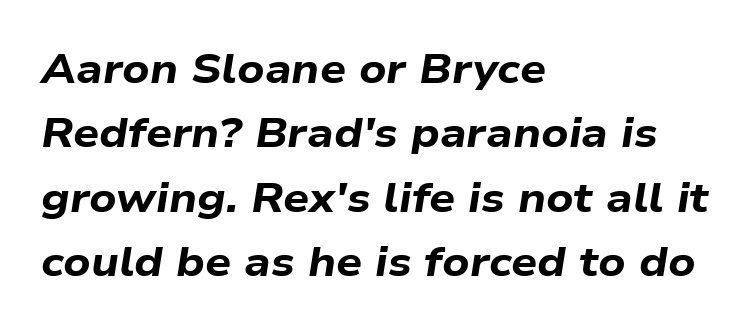
{"italic": "yes", "lean": "right", "slant_degrees": 9, "bold": "yes", "weight": "bold", "width": "wide", "stroke_contrast": "low", "x_height": "medium", "monospaced": "no", "underline": "no", "align": "left", "line_spacing": "normal", "line_spacing_ratio": 1.57, "letter_spacing": "normal", "letter_spacing_em": 0.0, "glyph_px": 41}
